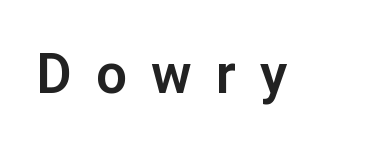
Q: Is the text italic (slanted)? A: No, it is upright.
Q: Is the typeface a serif or a sans-serif typeface? A: Sans-serif.
Q: Is the text underlined? A: No.
Q: Is the spacing between letters normal or unusually wide? A: Unusually wide.
Q: Width (condensed, normal, or wide)? A: Normal.
Q: Stroke contrast? A: Low.
Q: x-height? A: Medium.
Q: Monospaced? A: No.
